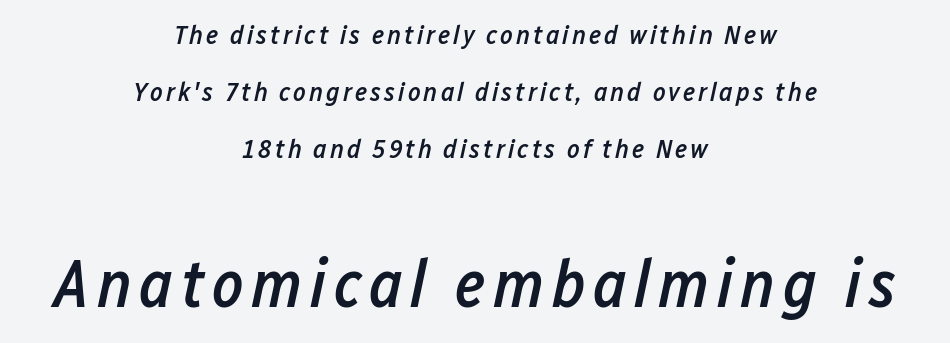
The image shows 67 px semibold, condensed type, italic (leaning right); set centered, loose line spacing (2.11x), not underlined; the second (bottom) block is 2.48x larger; low stroke contrast and a medium x-height.
